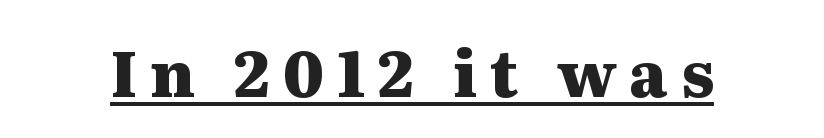
The image shows 64 px heavy, wide serif type, upright; set unusually wide letter spacing (+0.2 em), underlined; medium stroke contrast and a medium x-height.
